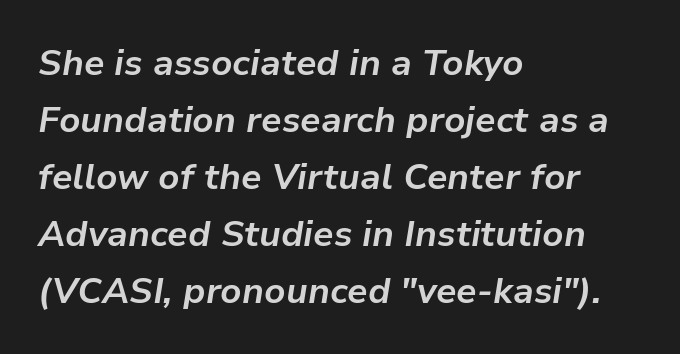
{"italic": "yes", "lean": "right", "slant_degrees": 9, "bold": "yes", "weight": "bold", "width": "normal", "stroke_contrast": "low", "x_height": "medium", "monospaced": "no", "underline": "no", "align": "left", "line_spacing": "normal", "line_spacing_ratio": 1.58, "letter_spacing": "normal", "letter_spacing_em": 0.0, "glyph_px": 36}
